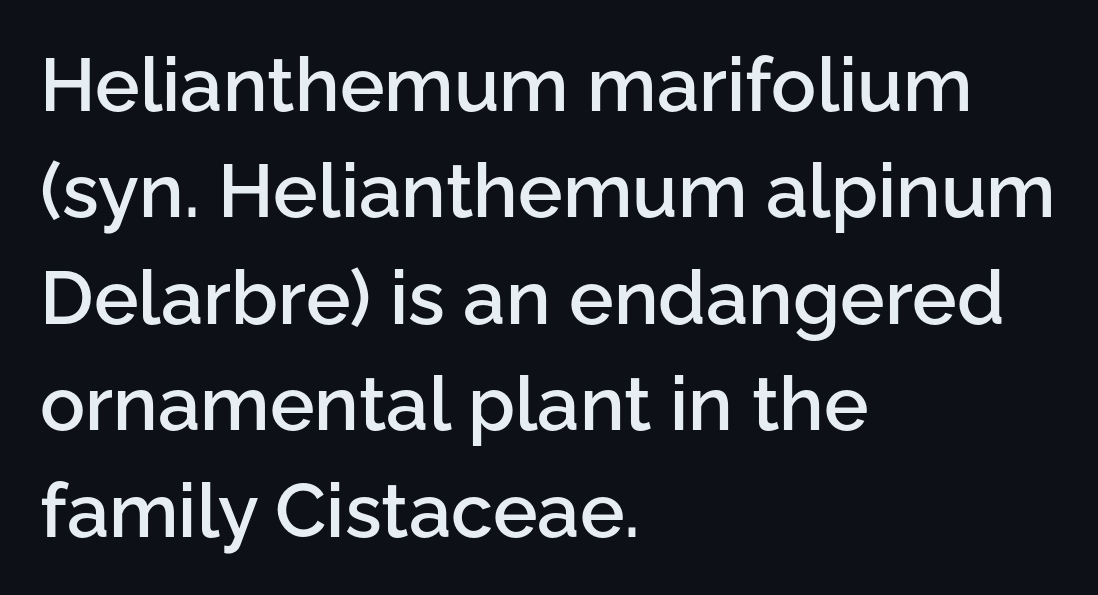
Q: Is the text bold? A: Semi-bold.
Q: Is the text italic (slanted)? A: No, it is upright.
Q: Is the typeface a serif or a sans-serif typeface? A: Sans-serif.
Q: Is the text underlined? A: No.
Q: How is the paragraph aligned? A: Left-aligned.
Q: Is the spacing between letters normal or unusually wide? A: Normal.
Q: Is the spacing between lines tight, normal or loose? A: Normal.
Q: Width (condensed, normal, or wide)? A: Normal.
Q: Stroke contrast? A: Low.
Q: x-height? A: Medium.
Q: Monospaced? A: No.
